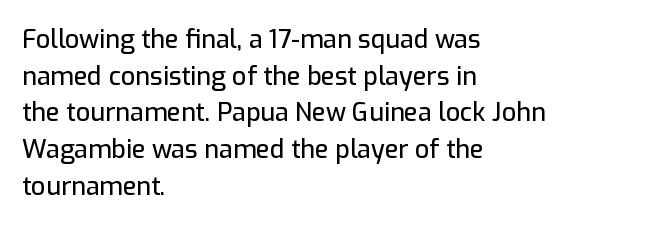
The letters stand straight up with perfectly vertical stems. The tracking reads as untouched default to a designer's eye. Vertical spacing — default. All the whitespace from short lines collects on the right. Bare-footed words on every line.
